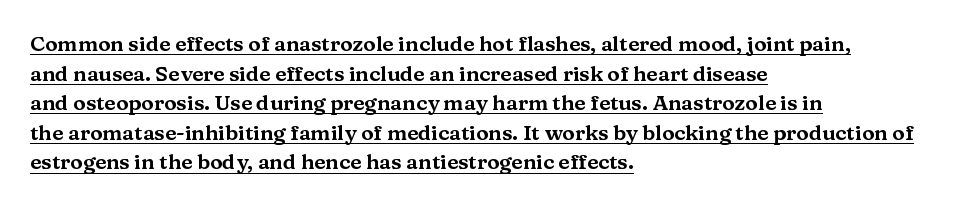
Q: Is the text italic (slanted)? A: No, it is upright.
Q: Is the text underlined? A: Yes.
Q: How is the paragraph aligned? A: Left-aligned.
Q: Is the spacing between letters normal or unusually wide? A: Normal.
Q: Is the spacing between lines tight, normal or loose? A: Normal.
